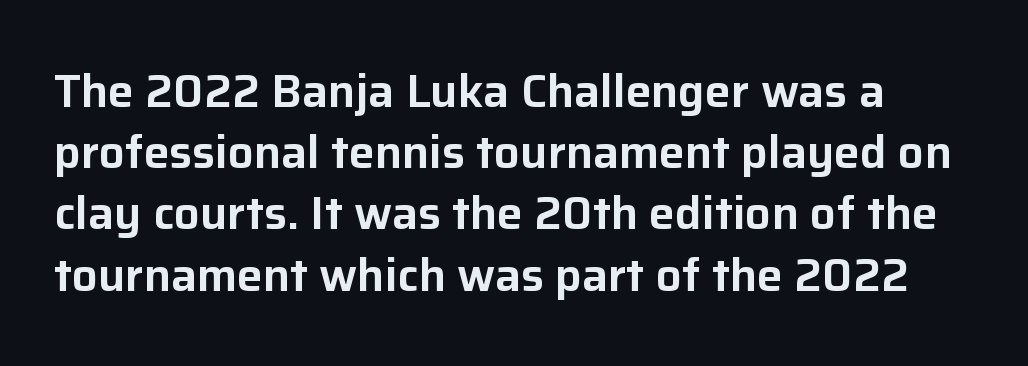
Q: Is the text italic (slanted)? A: No, it is upright.
Q: Is the typeface a serif or a sans-serif typeface? A: Sans-serif.
Q: Is the text underlined? A: No.
Q: Is the spacing between letters normal or unusually wide? A: Normal.
Q: Is the spacing between lines tight, normal or loose? A: Normal.
Q: Width (condensed, normal, or wide)? A: Normal.
Q: Stroke contrast? A: Low.
Q: x-height? A: Medium.
Q: Monospaced? A: No.
